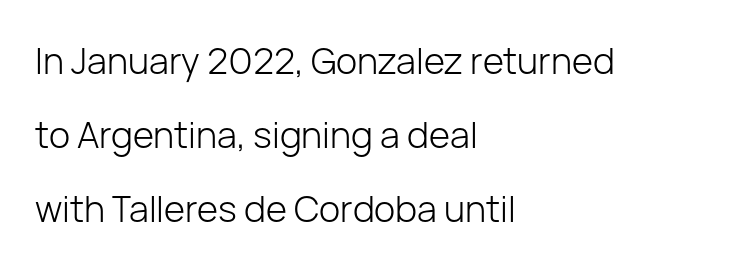
Q: Is the text bold? A: No.
Q: Is the text italic (slanted)? A: No, it is upright.
Q: Is the typeface a serif or a sans-serif typeface? A: Sans-serif.
Q: Is the text underlined? A: No.
Q: How is the paragraph aligned? A: Left-aligned.
Q: Is the spacing between letters normal or unusually wide? A: Normal.
Q: Is the spacing between lines tight, normal or loose? A: Loose.
Q: Width (condensed, normal, or wide)? A: Normal.
Q: Stroke contrast? A: Low.
Q: x-height? A: Medium.
Q: Monospaced? A: No.
